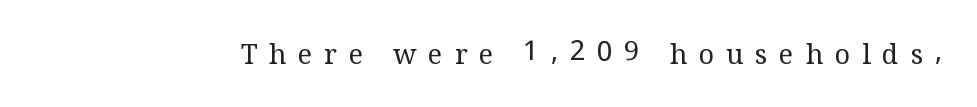
Q: Is the text bold? A: No.
Q: Is the text italic (slanted)? A: No, it is upright.
Q: Is the text underlined? A: No.
Q: Is the spacing between letters normal or unusually wide? A: Unusually wide.
